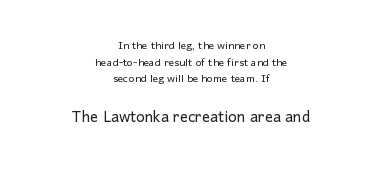
Q: Is the text bold? A: No.
Q: Is the text italic (slanted)? A: No, it is upright.
Q: Is the text underlined? A: No.
Q: How is the paragraph aligned? A: Centered.
Q: Is the spacing between letters normal or unusually wide? A: Normal.
Q: Which block of text is set in a larger size, the first (top) or the second (bottom)? A: The second (bottom) one.
